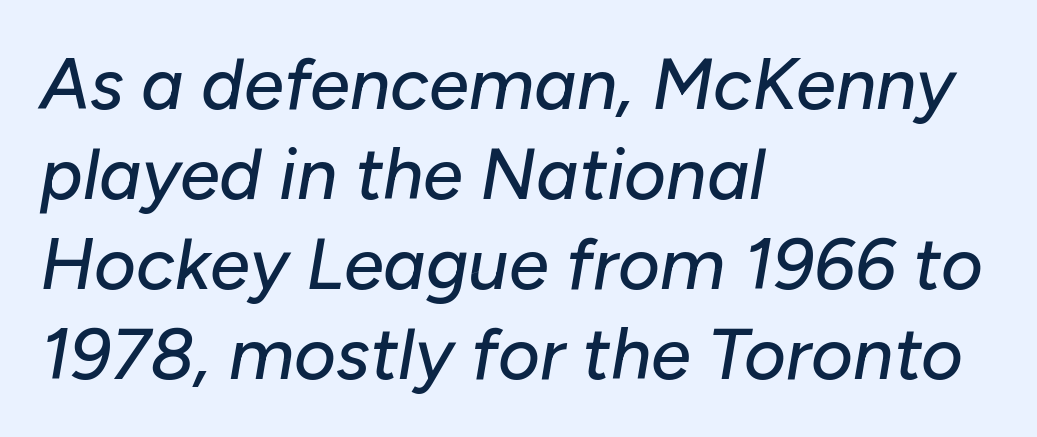
Each letter keeps its own natural width here, so spacing adapts to shape. Slant detected: the letters are inclined. Each row of text sits above clean, open space. Normally led — the rows are evenly, conventionally spaced. Tracking value appears to be zero — textbook default spacing.
